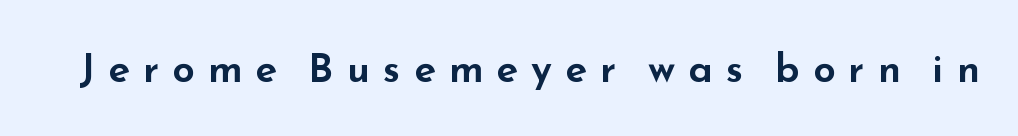
A typesetter would label this face a sans. Tall strokes in this sample are plumb rather than angled. Note the varied advance widths — an 'i' is clearly narrower than an 'm'. Glyph-to-glyph distance is far greater than everyday printed text. The passage shown is not underscored anywhere.
